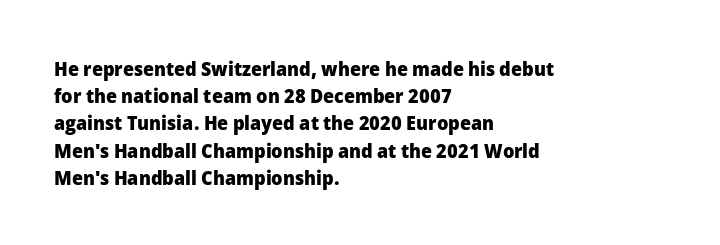
Q: Is the text bold? A: Yes.
Q: Is the text italic (slanted)? A: No, it is upright.
Q: Is the text underlined? A: No.
Q: How is the paragraph aligned? A: Left-aligned.
Q: Is the spacing between letters normal or unusually wide? A: Normal.
Q: Is the spacing between lines tight, normal or loose? A: Normal.
